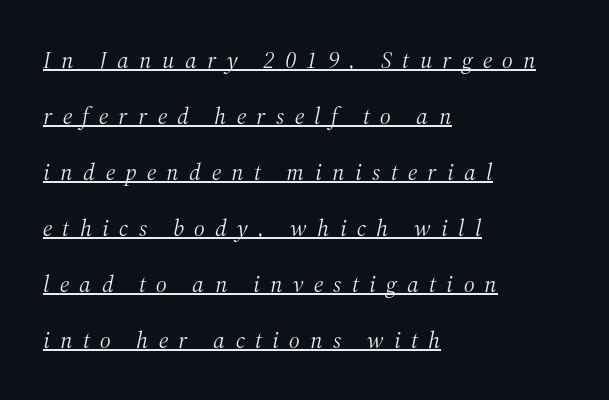
The vertical gap from one line to the next is large. Beneath each row of characters lies a ruled line. Teacher's note: observe the even left margin — that is flush-left alignment. The letters look calm and open, with moderate or lighter stems. When letters slant like this, we call the style italic.
